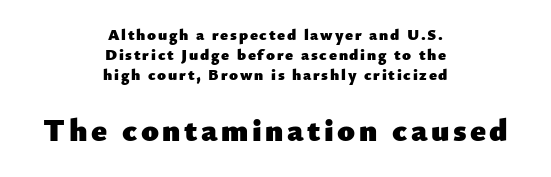
This sample uses a sans-serif face. These lines are centered, leaving both edges ragged. The second block has been scaled up relative to the first. Clear beneath every line of the passage. You could not count columns in this text — the font is proportionally spaced. When letters stand straight like this, we call the style roman or upright.
